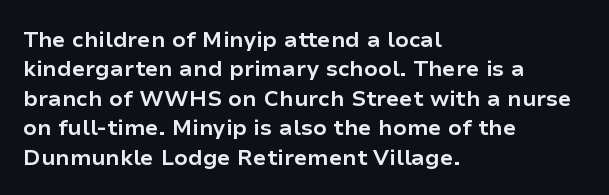
{"italic": "no", "bold": "yes", "underline": "no", "align": "left", "line_spacing": "normal", "line_spacing_ratio": 1.34, "letter_spacing": "normal", "letter_spacing_em": 0.0, "glyph_px": 22}
